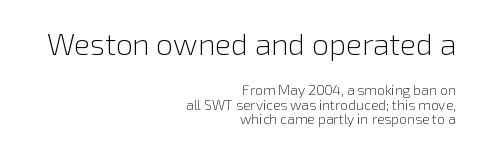
{"serif": "no", "italic": "no", "bold": "no", "weight": "light", "width": "normal", "x_height": "medium", "monospaced": "no", "underline": "no", "align": "right", "line_spacing": "tight", "line_spacing_ratio": 1.06, "letter_spacing": "normal", "letter_spacing_em": 0.0, "larger_block": "first", "size_ratio": 2.14, "glyph_px": 30}
